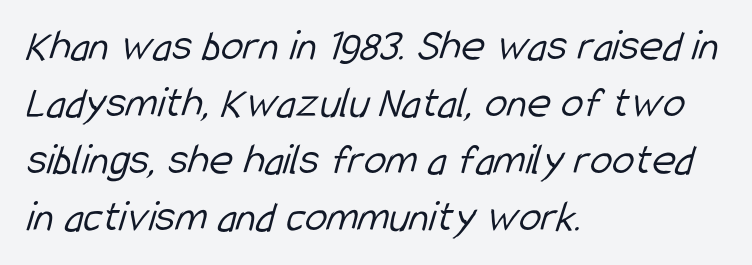
The image shows 45 px light, condensed sans-serif type; set left-aligned, normal line spacing (1.27x), normal letter spacing, not underlined; low stroke contrast and a medium x-height.
